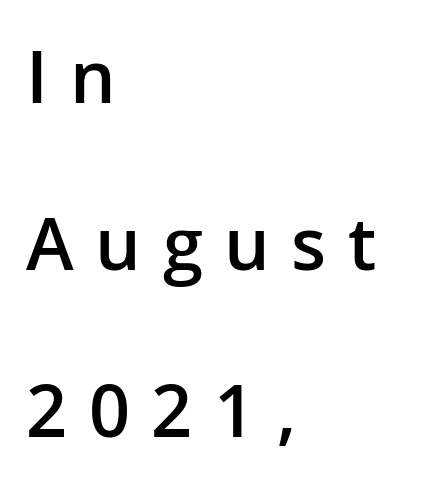
The image shows 72 px semibold sans-serif type, upright; set left-aligned, loose line spacing (2.32x), unusually wide letter spacing (+0.3 em), not underlined; low stroke contrast and a medium x-height.
